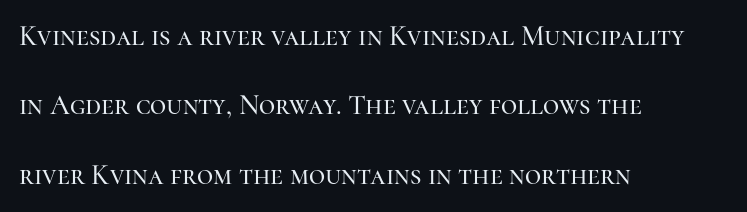
Layout note: lines flush left. Each row of text sits above clean, open space. The axis of the letterforms is exactly vertical. Think of a printed novel: that variable character pitch is what you see here.
